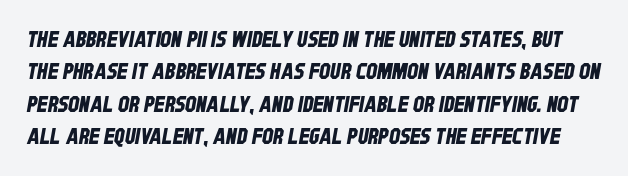
{"underline": "no", "line_spacing": "normal", "line_spacing_ratio": 1.47, "letter_spacing": "normal", "letter_spacing_em": 0.0, "glyph_px": 22}
